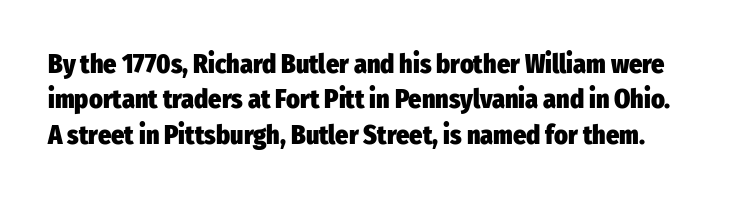
The image shows 26 px bold type, upright; set normal line spacing (1.36x), normal letter spacing, not underlined.
